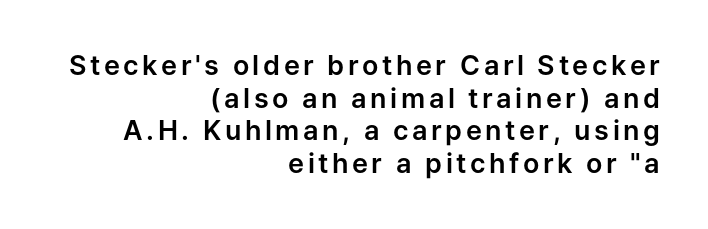
The image shows 27 px text type, upright; set right-aligned, line spacing 1.21x, not underlined.
